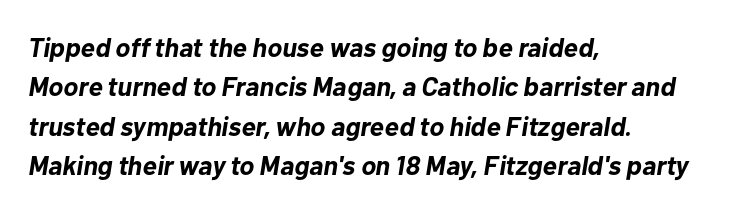
Q: Is the text bold? A: Yes.
Q: Is the text italic (slanted)? A: Yes, it leans right by about 10 degrees.
Q: Is the text underlined? A: No.
Q: How is the paragraph aligned? A: Left-aligned.
Q: Is the spacing between letters normal or unusually wide? A: Normal.
Q: Is the spacing between lines tight, normal or loose? A: Normal.
